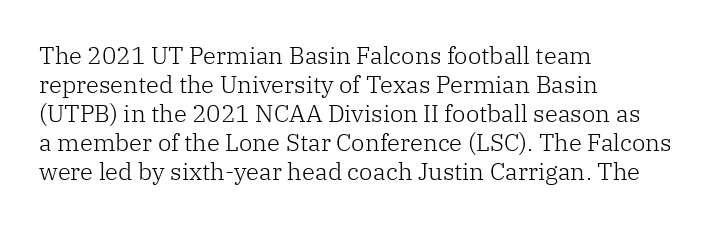
The image shows 24 px text type, upright; set left-aligned, line spacing 1.21x, normal letter spacing, not underlined.
